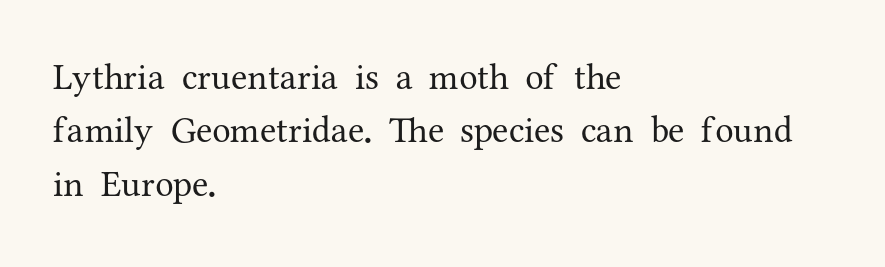
{"serif": "yes", "italic": "no", "bold": "no", "weight": "regular", "width": "normal", "stroke_contrast": "medium", "x_height": "medium", "monospaced": "no", "underline": "no", "align": "left", "line_spacing": "normal", "line_spacing_ratio": 1.44, "letter_spacing": "normal", "letter_spacing_em": 0.0, "glyph_px": 37}
